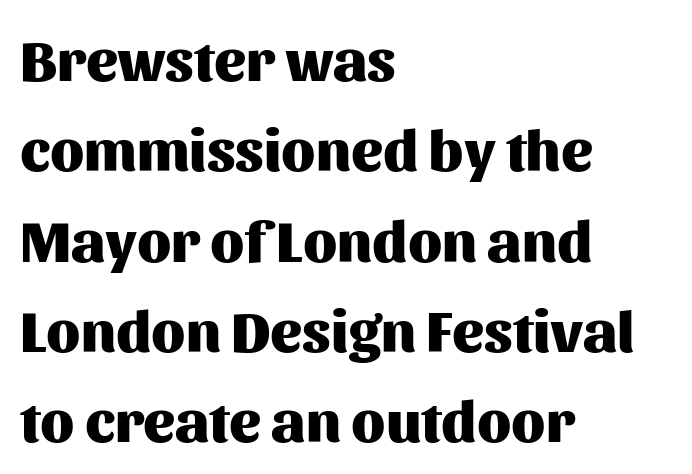
The typesetting leans heavy: a genuine bold. If you drew a line through each stem, it would be perfectly vertical. The line texture is even and compact thanks to regular tracking. Notice how the passage keeps a crisp vertical edge on the left only. Type without underlining.
